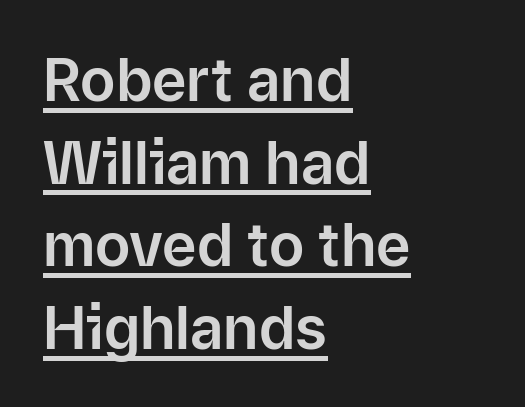
Q: Is the text italic (slanted)? A: No, it is upright.
Q: Is the typeface a serif or a sans-serif typeface? A: Sans-serif.
Q: Is the text underlined? A: Yes.
Q: How is the paragraph aligned? A: Left-aligned.
Q: Is the spacing between letters normal or unusually wide? A: Normal.
Q: Is the spacing between lines tight, normal or loose? A: Normal.
Q: Width (condensed, normal, or wide)? A: Normal.
Q: Stroke contrast? A: Low.
Q: x-height? A: Medium.
Q: Monospaced? A: No.
